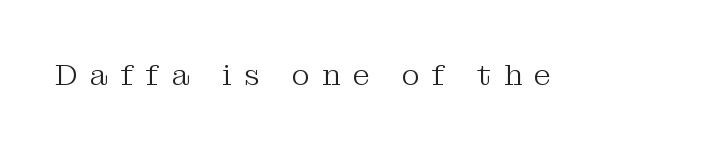
The image shows 30 px light serif type, upright; set unusually wide letter spacing (+0.43 em), not underlined; medium stroke contrast and a medium x-height.
